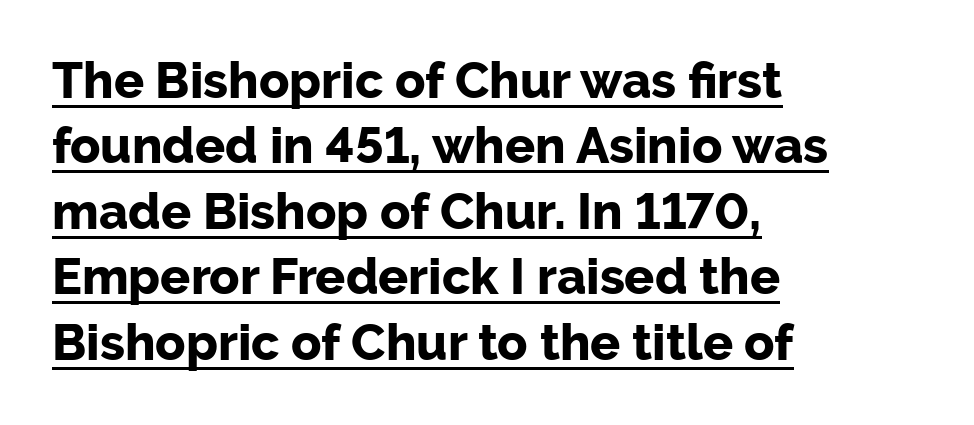
The image shows 50 px bold sans-serif type, upright; set left-aligned, normal line spacing (1.31x), normal letter spacing, underlined; low stroke contrast and a medium x-height.
